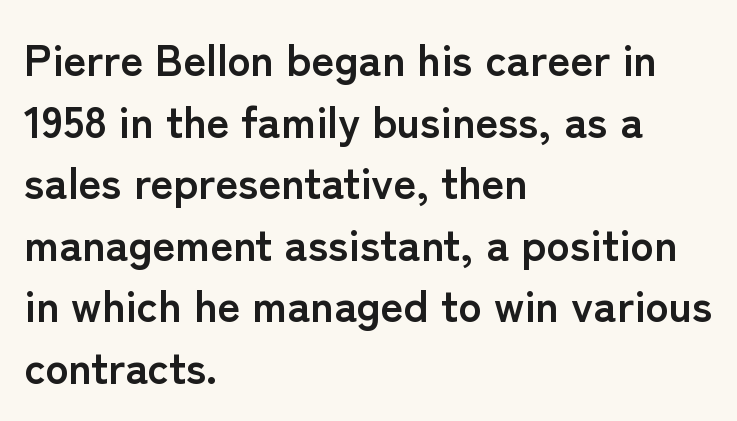
{"serif": "no", "italic": "no", "bold": "yes", "weight": "semibold", "width": "normal", "stroke_contrast": "low", "x_height": "medium", "monospaced": "no", "underline": "no", "align": "left", "line_spacing": "normal", "line_spacing_ratio": 1.4, "letter_spacing": "normal", "letter_spacing_em": 0.0, "glyph_px": 44}
